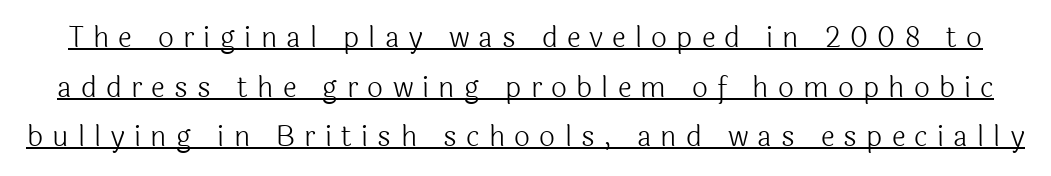
{"serif": "no", "italic": "no", "bold": "no", "weight": "light", "width": "normal", "x_height": "medium", "monospaced": "no", "underline": "yes", "line_spacing_ratio": 1.77, "letter_spacing": "wide", "letter_spacing_em": 0.33, "glyph_px": 28}
